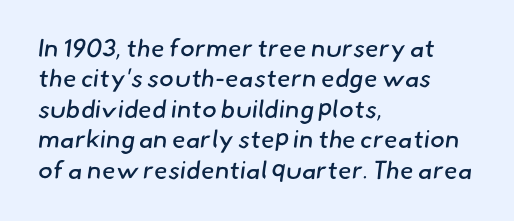
The letters look calm and open, with moderate or lighter stems. Does extra space separate the letters? No, they use regular spacing. Rule under the text: the space is simply empty. Left-aligned paragraph, ragged on the right.
